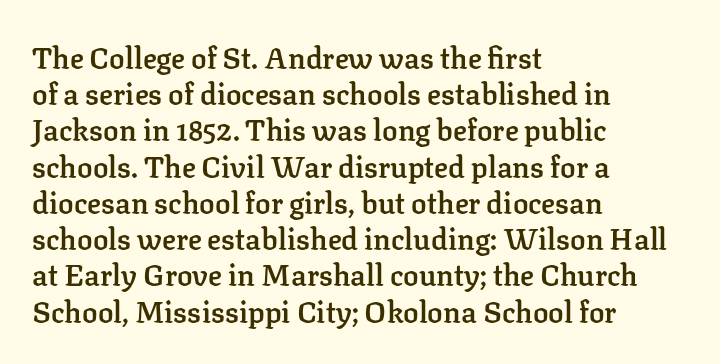
The image shows 29 px semibold serif type, upright; set left-aligned, normal line spacing (1.25x), normal letter spacing, not underlined; low stroke contrast and a medium x-height.
